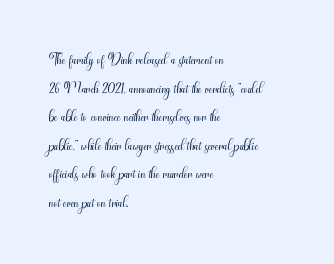
The image shows 22 px text type; set left-aligned, normal line spacing (1.3x), normal letter spacing, not underlined.
